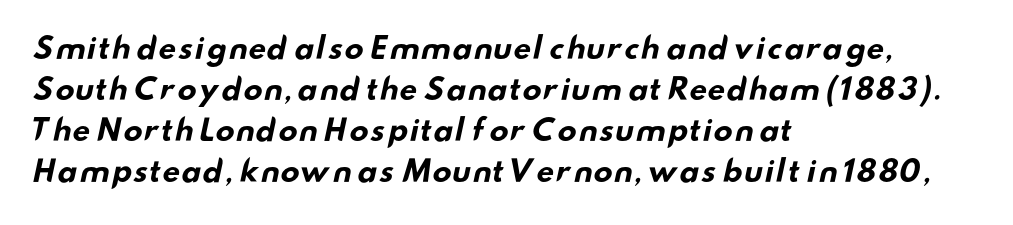
Q: Is the text bold? A: Yes.
Q: Is the typeface a serif or a sans-serif typeface? A: Sans-serif.
Q: Is the text underlined? A: No.
Q: How is the paragraph aligned? A: Left-aligned.
Q: Is the spacing between letters normal or unusually wide? A: Normal.
Q: Is the spacing between lines tight, normal or loose? A: Normal.
Q: Width (condensed, normal, or wide)? A: Wide.
Q: Stroke contrast? A: Low.
Q: x-height? A: Small.
Q: Monospaced? A: No.
